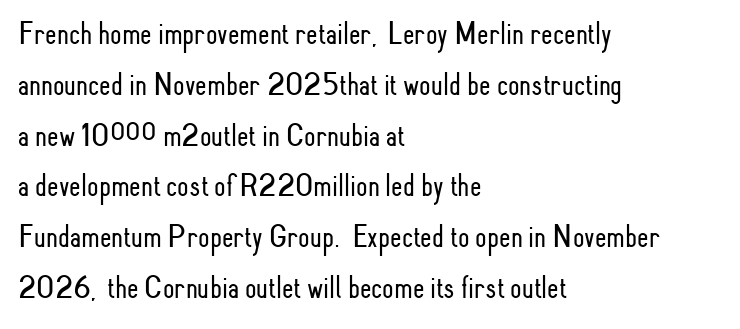
The image shows 33 px light, condensed sans-serif type, upright; set left-aligned, normal line spacing (1.54x), normal letter spacing, not underlined; low stroke contrast and a small x-height.
